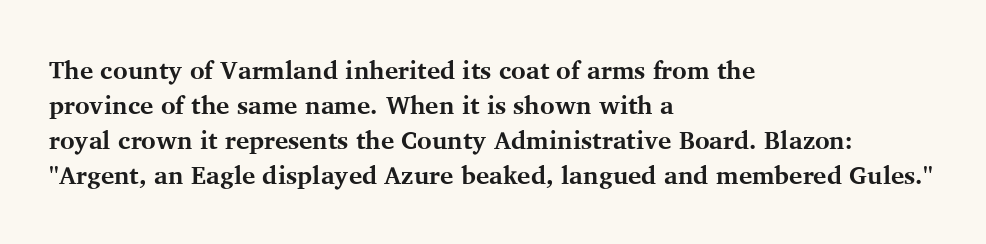
{"italic": "no", "bold": "yes", "underline": "no", "align": "left", "line_spacing": "normal", "line_spacing_ratio": 1.4, "letter_spacing": "normal", "letter_spacing_em": 0.0, "glyph_px": 25}
